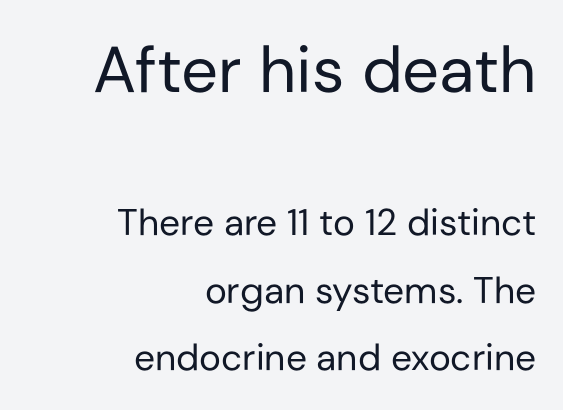
The image shows 65 px regular-weight sans-serif type, upright; set right-aligned, line spacing 1.83x, normal letter spacing, not underlined; the first (top) block is 1.76x larger; low stroke contrast and a medium x-height.
